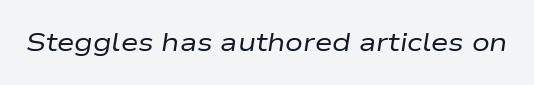
Q: Is the text bold? A: No.
Q: Is the text italic (slanted)? A: Yes, it leans right by about 9 degrees.
Q: Is the text underlined? A: No.
Q: Is the spacing between letters normal or unusually wide? A: Normal.
